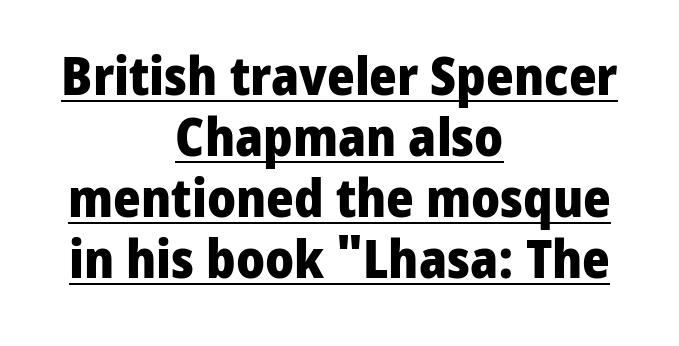
The image shows 53 px heavy sans-serif type, upright; set centered, tight line spacing (1.15x), normal letter spacing, underlined; low stroke contrast and a medium x-height.
